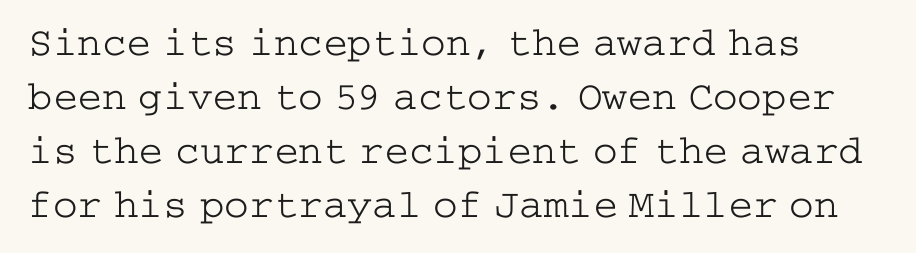
The image shows 41 px light, wide serif type, upright; set left-aligned, normal line spacing (1.32x), normal letter spacing, not underlined; low stroke contrast and a medium x-height.
